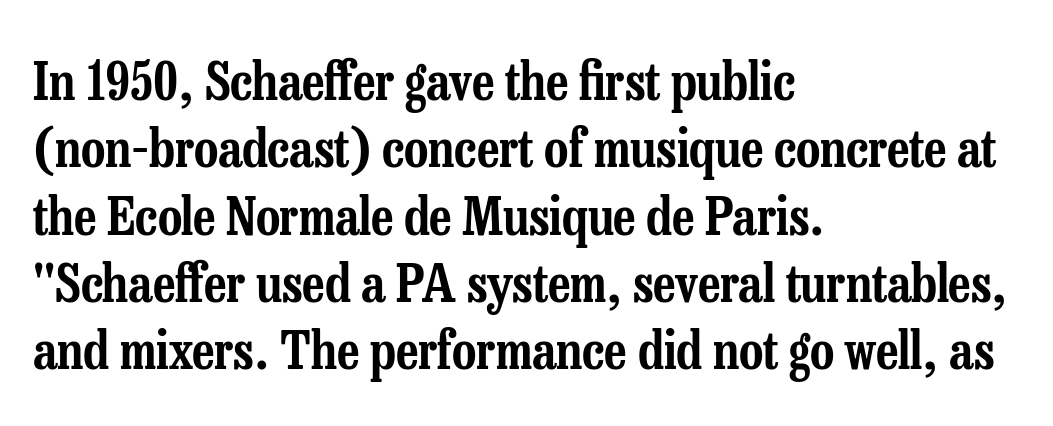
Q: Is the text italic (slanted)? A: No, it is upright.
Q: Is the typeface a serif or a sans-serif typeface? A: Serif.
Q: Is the text underlined? A: No.
Q: How is the paragraph aligned? A: Left-aligned.
Q: Is the spacing between letters normal or unusually wide? A: Normal.
Q: Is the spacing between lines tight, normal or loose? A: Normal.
Q: Width (condensed, normal, or wide)? A: Condensed.
Q: Stroke contrast? A: Low.
Q: x-height? A: Medium.
Q: Monospaced? A: No.
